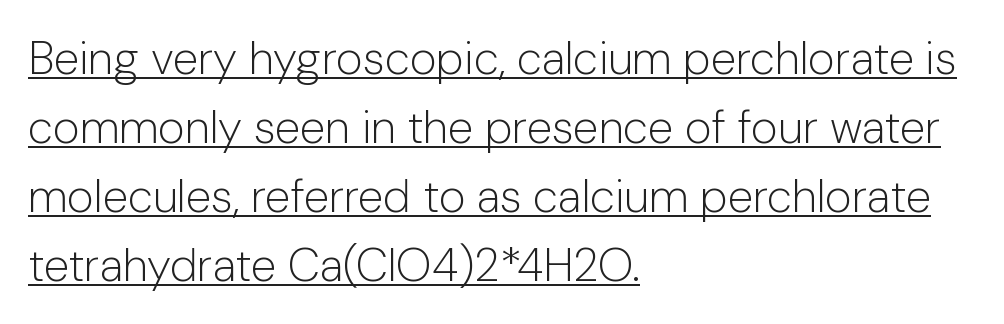
The image shows 46 px light sans-serif type, upright; set left-aligned, normal line spacing (1.5x), normal letter spacing, underlined; low stroke contrast and a medium x-height.
